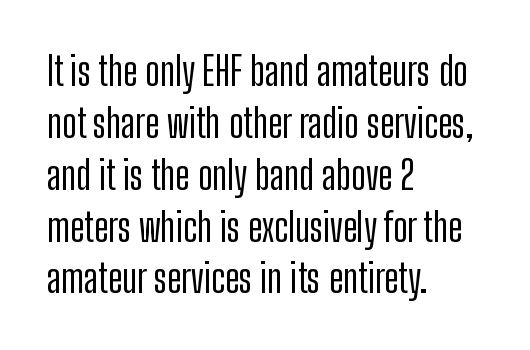
Q: Is the text italic (slanted)? A: No, it is upright.
Q: Is the typeface a serif or a sans-serif typeface? A: Sans-serif.
Q: Is the text underlined? A: No.
Q: How is the paragraph aligned? A: Left-aligned.
Q: Is the spacing between letters normal or unusually wide? A: Normal.
Q: Is the spacing between lines tight, normal or loose? A: Normal.
Q: Width (condensed, normal, or wide)? A: Condensed.
Q: Stroke contrast? A: Low.
Q: x-height? A: Medium.
Q: Monospaced? A: No.
